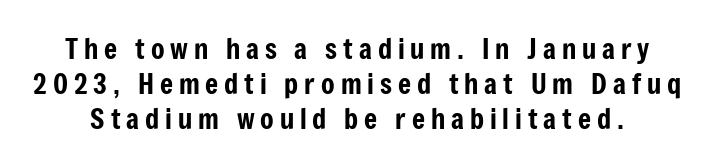
{"serif": "no", "italic": "no", "width": "condensed", "stroke_contrast": "low", "x_height": "medium", "monospaced": "no", "underline": "no", "line_spacing": "normal", "line_spacing_ratio": 1.25, "letter_spacing": "wide", "letter_spacing_em": 0.21, "glyph_px": 28}
